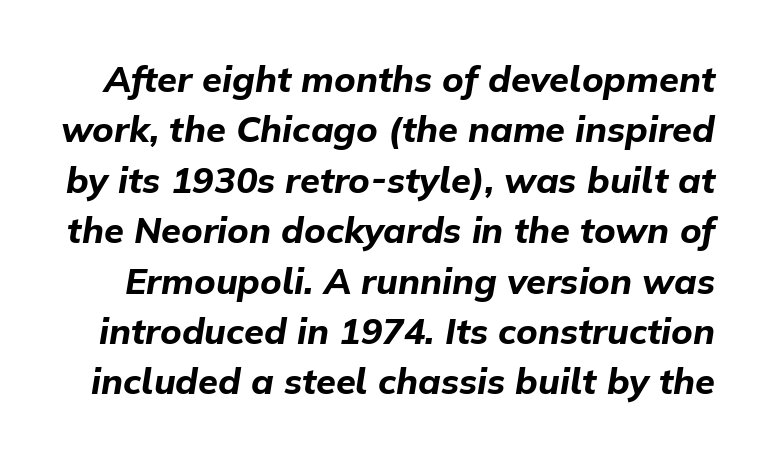
The rendering uses a bold face; every stroke is thick and dark. One glance says typical: line gaps are just what's usual. Between one letter and the next there's only the usual sliver of space. The words here are not underlined. Is this a fixed-width face? No — the glyphs have proportional, varying widths. Observe the lean: these are italic letterforms.
